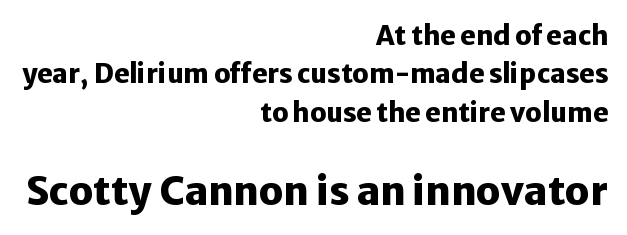
Q: Is the text bold? A: Yes.
Q: Is the text italic (slanted)? A: No, it is upright.
Q: Is the typeface a serif or a sans-serif typeface? A: Sans-serif.
Q: Is the text underlined? A: No.
Q: How is the paragraph aligned? A: Right-aligned.
Q: Is the spacing between letters normal or unusually wide? A: Normal.
Q: Is the spacing between lines tight, normal or loose? A: Normal.
Q: Which block of text is set in a larger size, the first (top) or the second (bottom)? A: The second (bottom) one.
Q: Width (condensed, normal, or wide)? A: Normal.
Q: Stroke contrast? A: Low.
Q: x-height? A: Medium.
Q: Monospaced? A: No.
